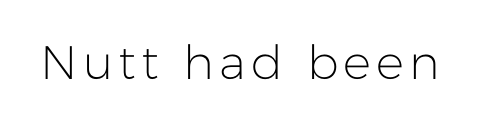
{"serif": "no", "italic": "no", "bold": "no", "weight": "light", "width": "normal", "stroke_contrast": "low", "x_height": "medium", "monospaced": "no", "underline": "no", "glyph_px": 47}
